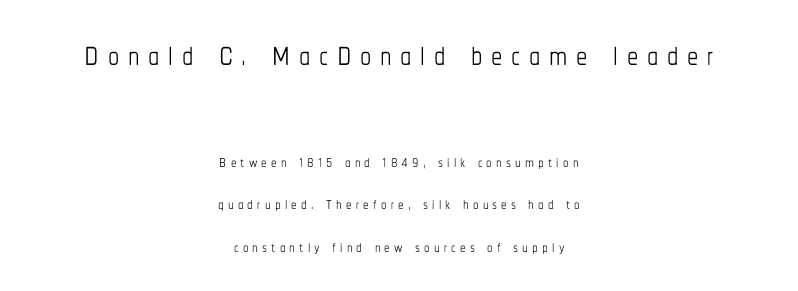
Q: Is the text bold? A: No.
Q: Is the text italic (slanted)? A: No, it is upright.
Q: Is the text underlined? A: No.
Q: How is the paragraph aligned? A: Centered.
Q: Is the spacing between lines tight, normal or loose? A: Loose.
Q: Which block of text is set in a larger size, the first (top) or the second (bottom)? A: The first (top) one.
Q: Width (condensed, normal, or wide)? A: Condensed.
Q: Stroke contrast? A: Low.
Q: x-height? A: Medium.
Q: Monospaced? A: No.
